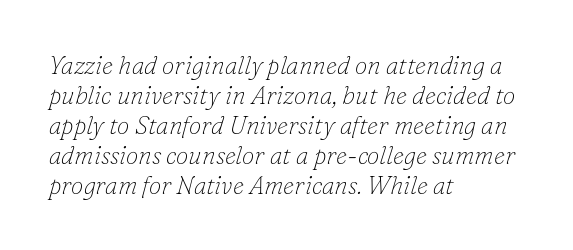
The image shows 25 px text type, italic (leaning right); set left-aligned, line spacing 1.2x, normal letter spacing, not underlined.
